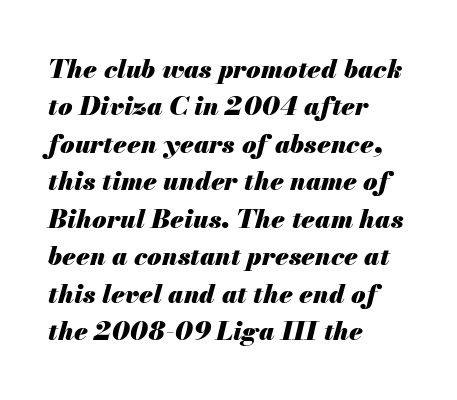
Q: Is the text bold? A: Yes.
Q: Is the text italic (slanted)? A: Yes, it leans right by about 13 degrees.
Q: Is the text underlined? A: No.
Q: How is the paragraph aligned? A: Left-aligned.
Q: Is the spacing between letters normal or unusually wide? A: Normal.
Q: Is the spacing between lines tight, normal or loose? A: Normal.
